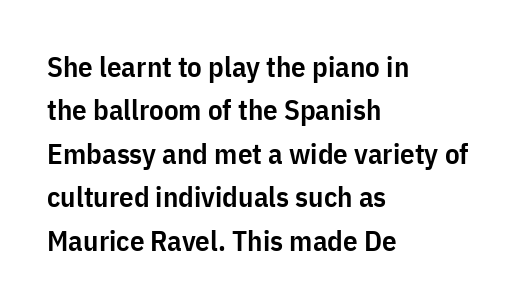
Q: Is the text bold? A: Semi-bold.
Q: Is the text italic (slanted)? A: No, it is upright.
Q: Is the typeface a serif or a sans-serif typeface? A: Sans-serif.
Q: Is the text underlined? A: No.
Q: How is the paragraph aligned? A: Left-aligned.
Q: Is the spacing between letters normal or unusually wide? A: Normal.
Q: Is the spacing between lines tight, normal or loose? A: Normal.
Q: Width (condensed, normal, or wide)? A: Condensed.
Q: Stroke contrast? A: Low.
Q: x-height? A: Medium.
Q: Monospaced? A: No.
